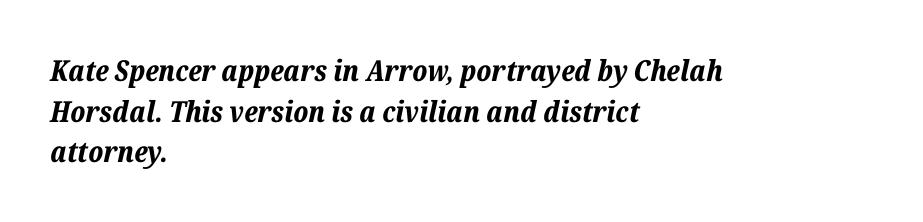
Q: Is the text bold? A: Yes.
Q: Is the text italic (slanted)? A: Yes, it leans right by about 12 degrees.
Q: Is the text underlined? A: No.
Q: How is the paragraph aligned? A: Left-aligned.
Q: Is the spacing between letters normal or unusually wide? A: Normal.
Q: Is the spacing between lines tight, normal or loose? A: Normal.
Q: Width (condensed, normal, or wide)? A: Normal.
Q: Stroke contrast? A: Low.
Q: x-height? A: Medium.
Q: Monospaced? A: No.
